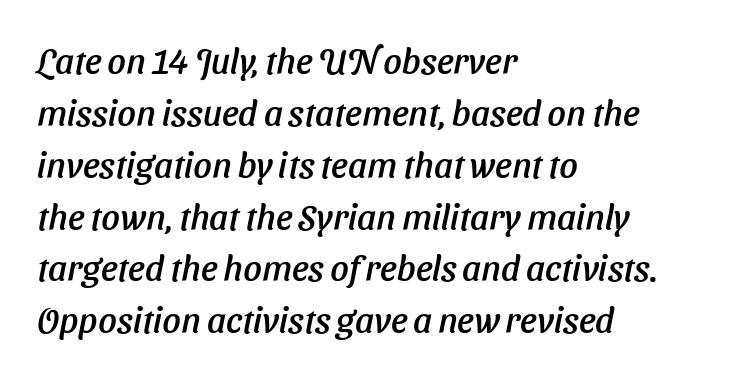
This sample uses plain, unmodified letter spacing. Designer's note — italics engaged. A clean baseline with only descenders dipping below it. The lines in this sample share a left origin and differ only in where they stop. Honestly, the row spacing looks completely unremarkable. Varying glyph widths throughout — classic text-font behaviour.
